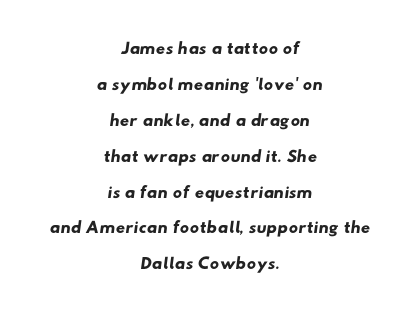
The image shows 26 px text type; set centered, normal line spacing (1.38x), normal letter spacing, not underlined.
